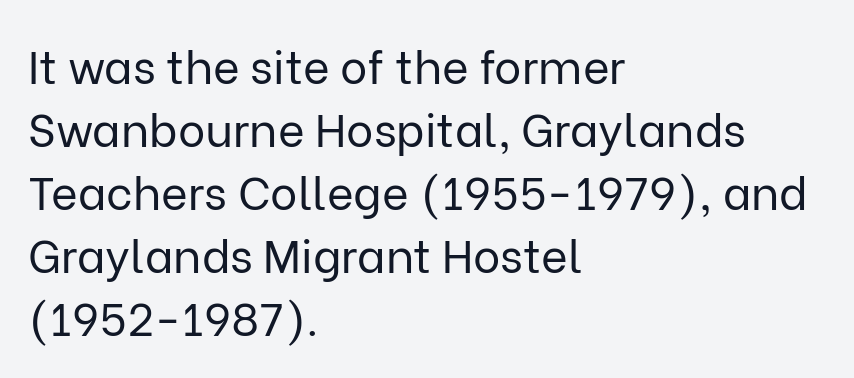
Q: Is the text bold? A: No.
Q: Is the text italic (slanted)? A: No, it is upright.
Q: Is the typeface a serif or a sans-serif typeface? A: Sans-serif.
Q: Is the text underlined? A: No.
Q: How is the paragraph aligned? A: Left-aligned.
Q: Is the spacing between letters normal or unusually wide? A: Normal.
Q: Is the spacing between lines tight, normal or loose? A: Normal.
Q: Width (condensed, normal, or wide)? A: Normal.
Q: Stroke contrast? A: Low.
Q: x-height? A: Medium.
Q: Monospaced? A: No.
